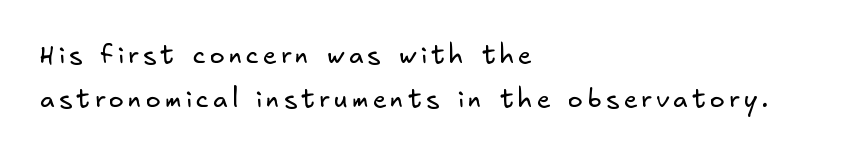
Compared with a centered layout, this one pins lines to the left instead. Words float on clear page, feet unadorned. The font sits on the lighter half of the weight spectrum, regular included.
